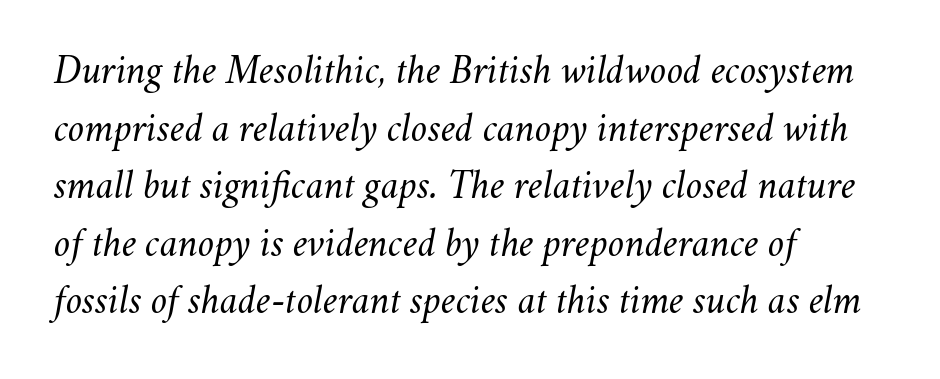
How are the letters spaced? Ordinarily, with no added tracking. The passage is arranged the way most books set body copy — flush left. The vertical gap from one line to the next is medium. Words float on clear page, feet unadorned. The typography opts for an oblique posture over an upright one.
